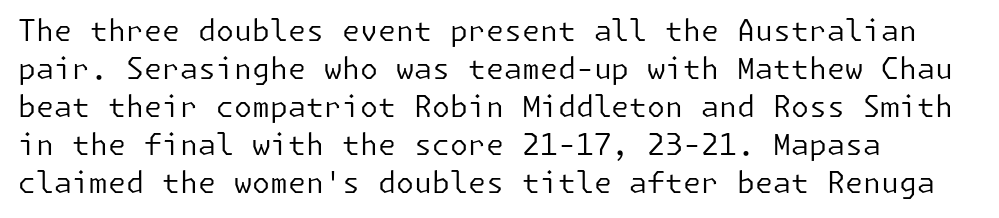
Q: Is the text bold? A: No.
Q: Is the text italic (slanted)? A: No, it is upright.
Q: Is the typeface a serif or a sans-serif typeface? A: Sans-serif.
Q: Is the text underlined? A: No.
Q: How is the paragraph aligned? A: Left-aligned.
Q: Is the spacing between letters normal or unusually wide? A: Normal.
Q: Is the spacing between lines tight, normal or loose? A: Normal.
Q: Width (condensed, normal, or wide)? A: Normal.
Q: Stroke contrast? A: Low.
Q: x-height? A: Medium.
